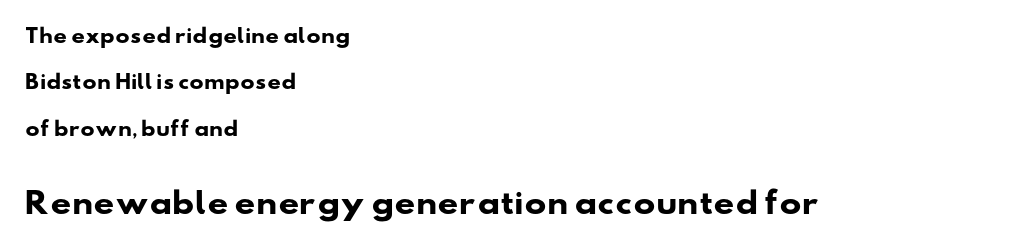
In terms of letterspacing, this is plain default setting. Note the varied advance widths — an 'i' is clearly narrower than an 'm'. A full-strength bold gives these letters their thick strokes. The more generous point size was reserved for the lower chunk.
